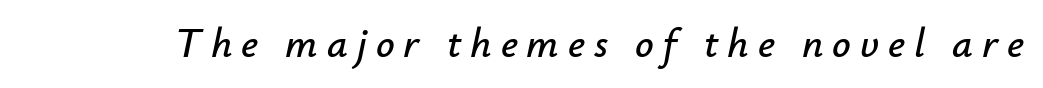
Each letter keeps its own natural width here, so spacing adapts to shape. Check the space under the baseline: it is left empty. Loose tracking; the words dissolve into strings of separated letters. Looking at the ascenders, they clearly lean.
